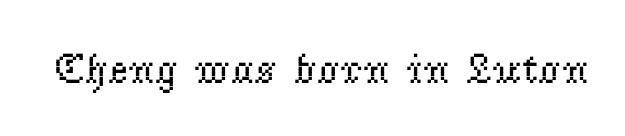
The image shows 43 px regular-weight serif type, upright; set normal letter spacing, not underlined; low stroke contrast and a small x-height.
